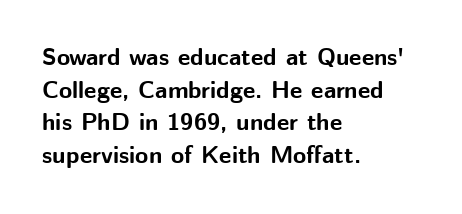
Q: Is the text bold? A: Yes.
Q: Is the text italic (slanted)? A: No, it is upright.
Q: Is the text underlined? A: No.
Q: How is the paragraph aligned? A: Left-aligned.
Q: Is the spacing between letters normal or unusually wide? A: Normal.
Q: Is the spacing between lines tight, normal or loose? A: Normal.
